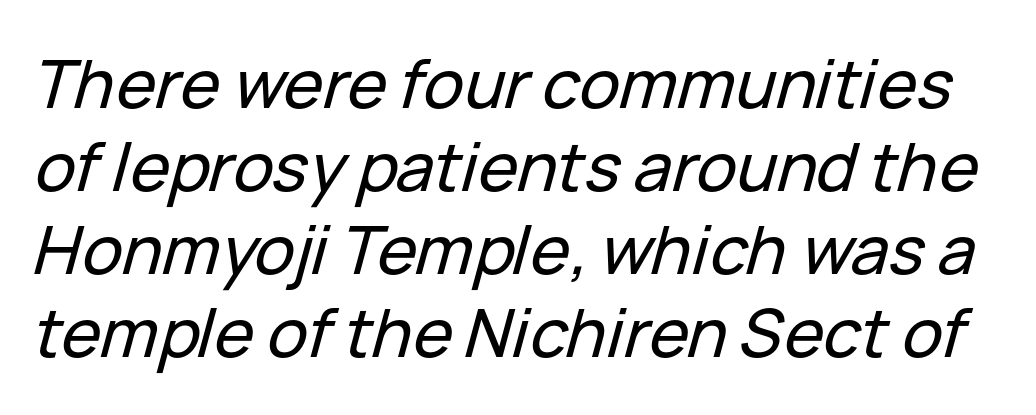
{"italic": "yes", "lean": "right", "slant_degrees": 15, "width": "normal", "stroke_contrast": "low", "x_height": "medium", "monospaced": "no", "underline": "no", "line_spacing_ratio": 1.24, "letter_spacing": "normal", "letter_spacing_em": 0.0, "glyph_px": 67}
